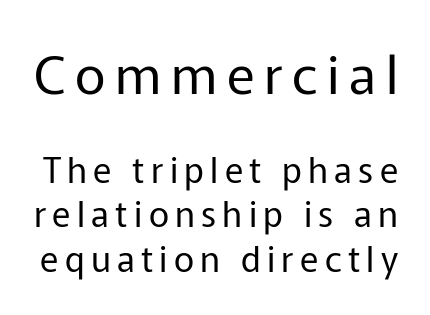
Q: Is the text bold? A: No.
Q: Is the text italic (slanted)? A: No, it is upright.
Q: Is the typeface a serif or a sans-serif typeface? A: Sans-serif.
Q: Is the text underlined? A: No.
Q: Is the spacing between lines tight, normal or loose? A: Normal.
Q: Which block of text is set in a larger size, the first (top) or the second (bottom)? A: The first (top) one.
Q: Width (condensed, normal, or wide)? A: Normal.
Q: Stroke contrast? A: Low.
Q: x-height? A: Medium.
Q: Monospaced? A: No.
